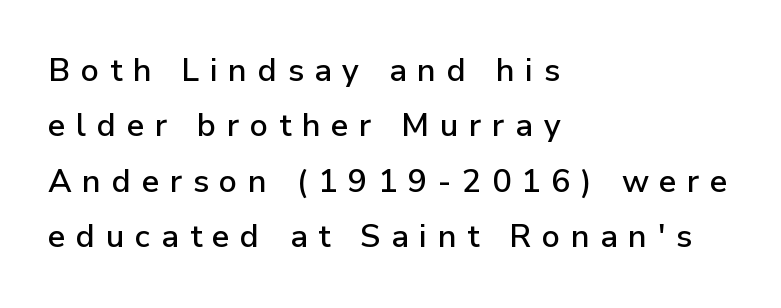
The image shows 32 px sans-serif type, upright; set left-aligned, line spacing 1.73x, unusually wide letter spacing (+0.33 em), not underlined; low stroke contrast and a medium x-height.
